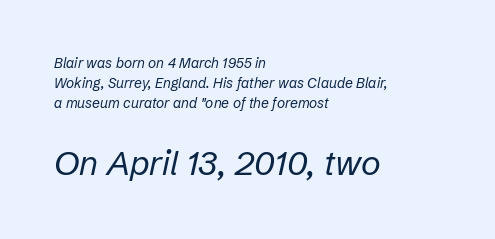
You get the small type first, then a jump to larger type. Short note: letters normally spaced. Beneath every word, the page is bare. One glance says typical: line gaps are just what's usual. Each line starts at the same left margin while the right side varies.
